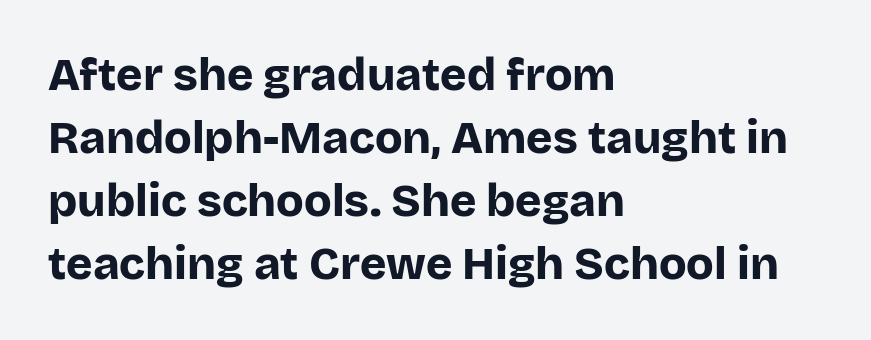
Q: Is the text bold? A: Yes.
Q: Is the text italic (slanted)? A: No, it is upright.
Q: Is the typeface a serif or a sans-serif typeface? A: Sans-serif.
Q: Is the text underlined? A: No.
Q: How is the paragraph aligned? A: Left-aligned.
Q: Is the spacing between letters normal or unusually wide? A: Normal.
Q: Is the spacing between lines tight, normal or loose? A: Normal.
Q: Width (condensed, normal, or wide)? A: Normal.
Q: Stroke contrast? A: Low.
Q: x-height? A: Large.
Q: Monospaced? A: No.
